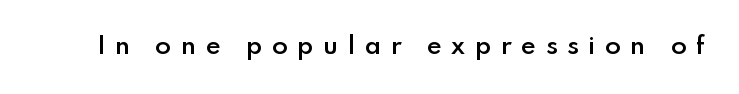
The image shows 23 px text type, upright; set unusually wide letter spacing (+0.41 em), not underlined.
